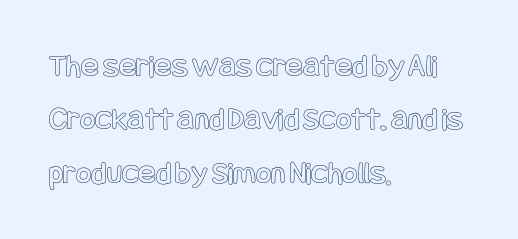
Does the leading feel generous? No, just average. The specimen reads as upright at a glance. The gaps between neighbouring characters are ordinary and unremarkable. Words float on clear page, feet unadorned.
